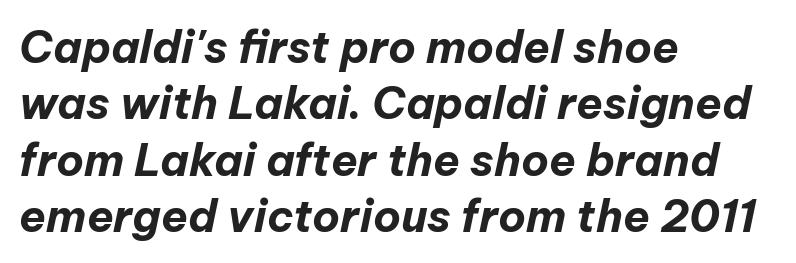
Posture: slanted. Typesetter's note: full bold, strokes at maximum text heaviness. Leftover space on each line is placed entirely after the last word. Is this a fixed-width face? No — the glyphs have proportional, varying widths. Just letters on the line, the space beneath them empty. Does extra space separate the letters? No, they use regular spacing.
